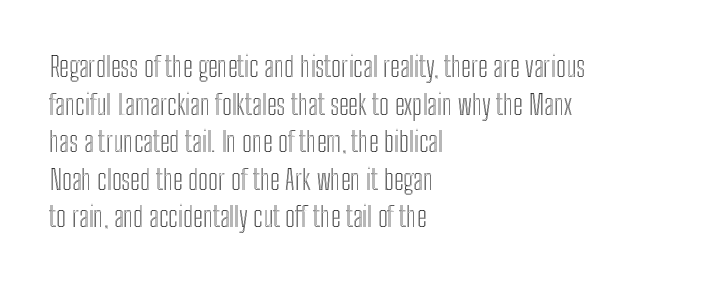
{"italic": "no", "width": "condensed", "x_height": "medium", "monospaced": "no", "underline": "no", "align": "left", "line_spacing": "normal", "line_spacing_ratio": 1.34, "letter_spacing": "normal", "letter_spacing_em": 0.0, "glyph_px": 28}
